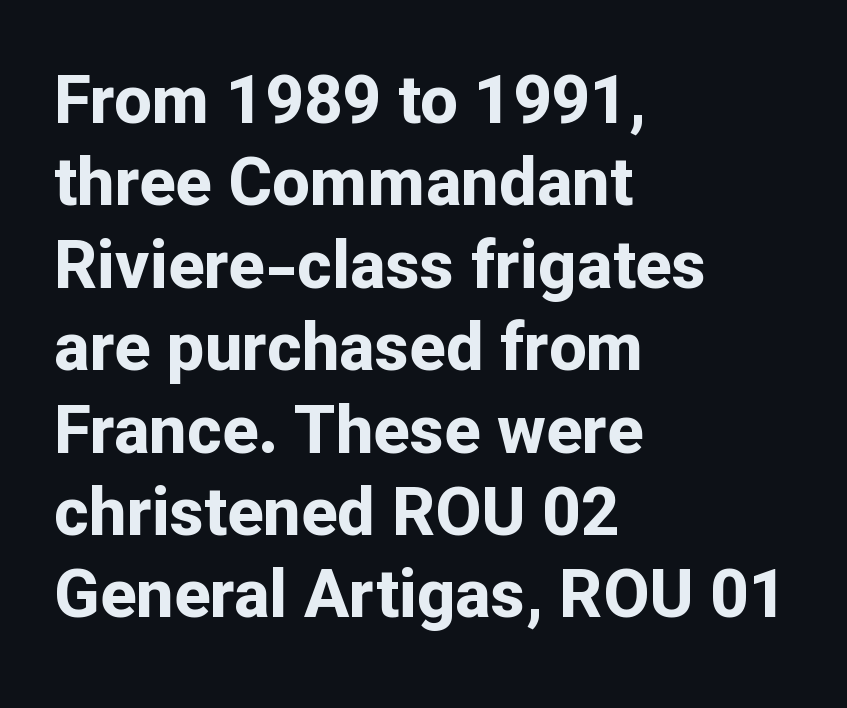
Q: Is the text bold? A: Yes.
Q: Is the text italic (slanted)? A: No, it is upright.
Q: Is the typeface a serif or a sans-serif typeface? A: Sans-serif.
Q: Is the text underlined? A: No.
Q: How is the paragraph aligned? A: Left-aligned.
Q: Is the spacing between letters normal or unusually wide? A: Normal.
Q: Width (condensed, normal, or wide)? A: Normal.
Q: Stroke contrast? A: Low.
Q: x-height? A: Medium.
Q: Monospaced? A: No.
